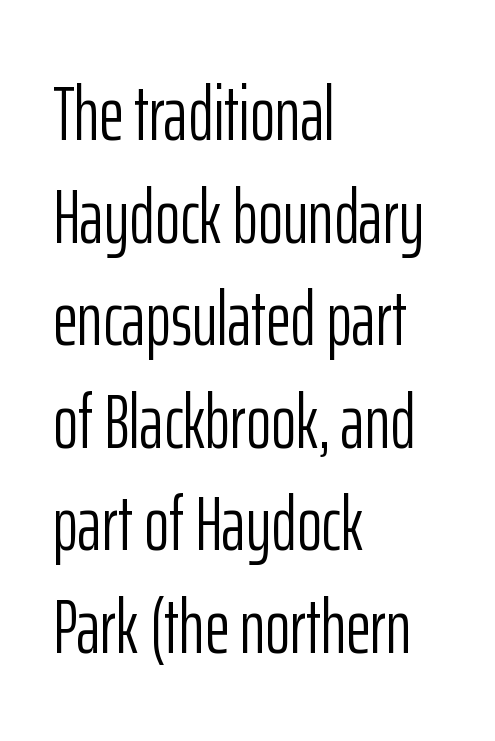
The image shows 76 px light, condensed sans-serif type, upright; set left-aligned, normal line spacing (1.35x), normal letter spacing, not underlined; low stroke contrast and a medium x-height.
